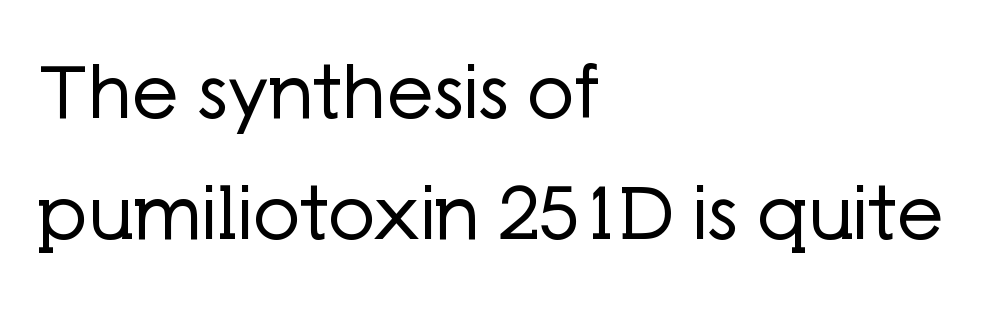
{"serif": "no", "italic": "no", "bold": "no", "weight": "regular", "width": "normal", "stroke_contrast": "low", "x_height": "medium", "monospaced": "no", "underline": "no", "align": "left", "line_spacing": "normal", "line_spacing_ratio": 1.63, "letter_spacing": "normal", "letter_spacing_em": 0.0, "glyph_px": 74}
